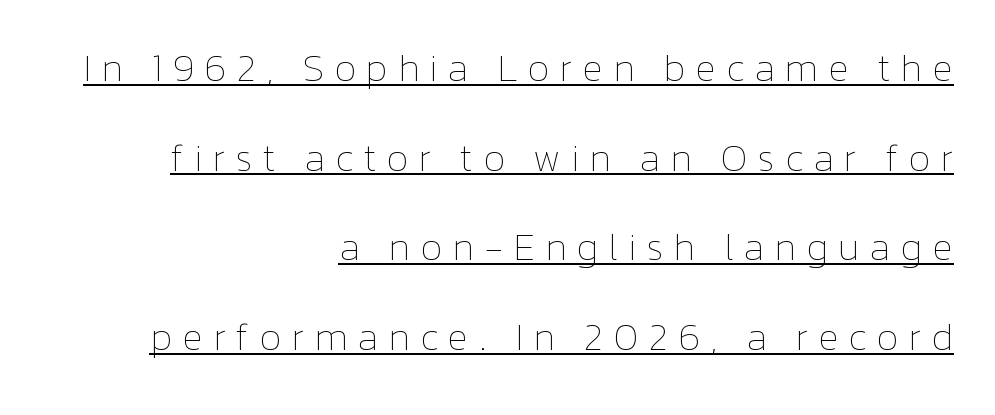
Q: Is the text bold? A: No.
Q: Is the text italic (slanted)? A: No, it is upright.
Q: Is the text underlined? A: Yes.
Q: How is the paragraph aligned? A: Right-aligned.
Q: Is the spacing between letters normal or unusually wide? A: Unusually wide.
Q: Is the spacing between lines tight, normal or loose? A: Loose.
Q: Width (condensed, normal, or wide)? A: Normal.
Q: Stroke contrast? A: Low.
Q: x-height? A: Medium.
Q: Monospaced? A: No.
